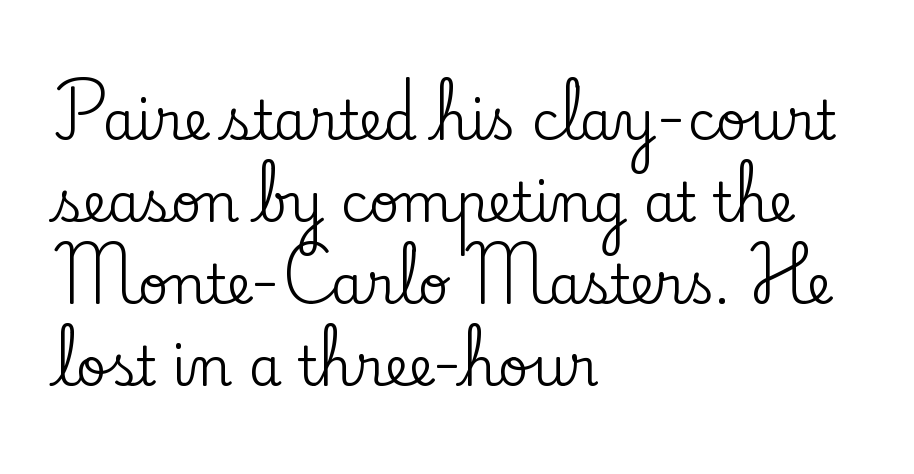
Q: Is the text italic (slanted)? A: No, it is upright.
Q: Is the typeface a serif or a sans-serif typeface? A: Serif.
Q: Is the text underlined? A: No.
Q: How is the paragraph aligned? A: Left-aligned.
Q: Is the spacing between letters normal or unusually wide? A: Normal.
Q: Is the spacing between lines tight, normal or loose? A: Normal.
Q: Width (condensed, normal, or wide)? A: Normal.
Q: Stroke contrast? A: Low.
Q: x-height? A: Small.
Q: Monospaced? A: No.
